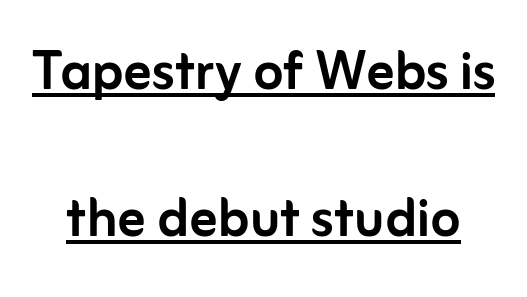
The image shows 69 px sans-serif type, upright; set loose line spacing (2.13x), normal letter spacing, underlined; low stroke contrast and a medium x-height.
